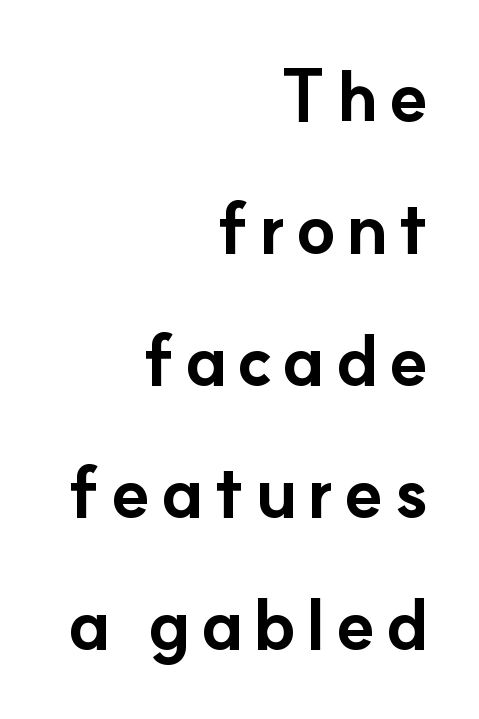
In CSS terms this would be text-align: right. The specimen reads as upright at a glance. You can tell from the bare stems that sans-serif type was used. The letters advance in unequal steps, a hallmark of proportional type. No word sits above an underline. This is heavy type, rendered in bold.
